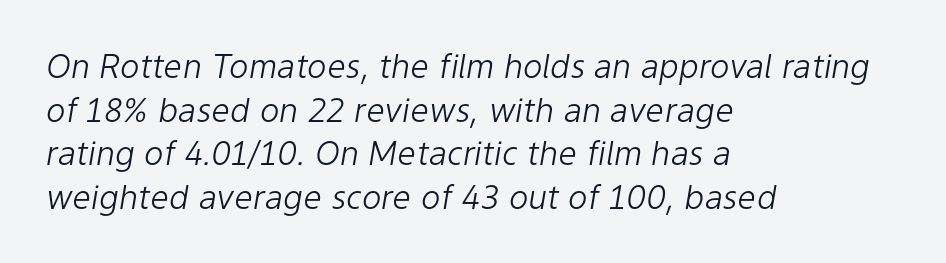
Q: Is the text bold? A: No.
Q: Is the text italic (slanted)? A: Yes, it leans right by about 9 degrees.
Q: Is the text underlined? A: No.
Q: How is the paragraph aligned? A: Left-aligned.
Q: Is the spacing between letters normal or unusually wide? A: Normal.
Q: Is the spacing between lines tight, normal or loose? A: Normal.
Q: Width (condensed, normal, or wide)? A: Normal.
Q: Stroke contrast? A: Low.
Q: x-height? A: Medium.
Q: Monospaced? A: No.
